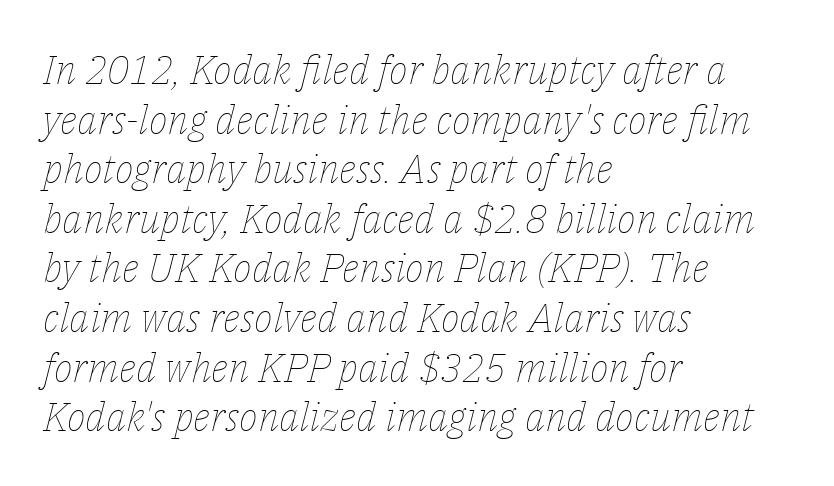
Q: Is the text bold? A: No.
Q: Is the text italic (slanted)? A: Yes, it leans right by about 14 degrees.
Q: Is the text underlined? A: No.
Q: How is the paragraph aligned? A: Left-aligned.
Q: Is the spacing between letters normal or unusually wide? A: Normal.
Q: Width (condensed, normal, or wide)? A: Normal.
Q: Stroke contrast? A: Low.
Q: x-height? A: Medium.
Q: Monospaced? A: No.
